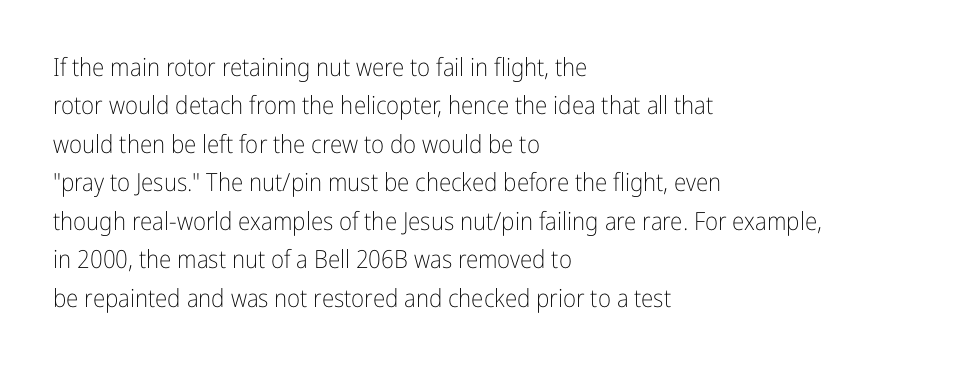
{"italic": "no", "bold": "no", "underline": "no", "align": "left", "line_spacing": "normal", "line_spacing_ratio": 1.54, "letter_spacing": "normal", "letter_spacing_em": 0.0, "glyph_px": 25}
